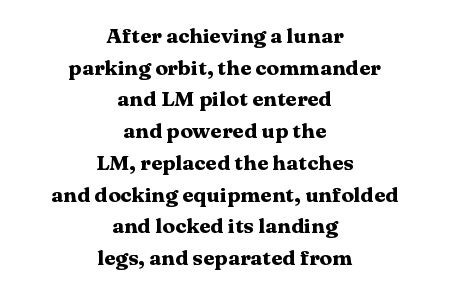
A dark, heavy texture on the line: the type is bold. Nope, not italic — everything's standing straight. Descender tails drop into unmarked territory. These lines keep a tight, regular rhythm from letter to letter. These lines are centered, leaving both edges ragged.
